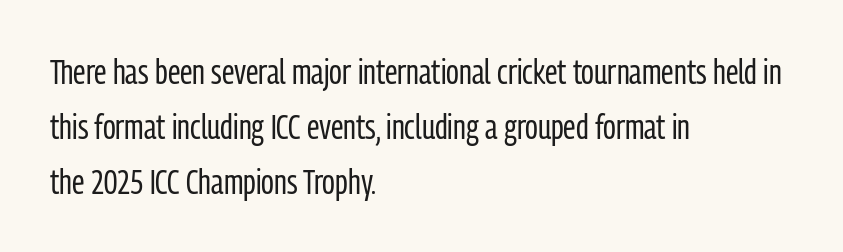
Q: Is the text bold? A: No.
Q: Is the text italic (slanted)? A: No, it is upright.
Q: Is the typeface a serif or a sans-serif typeface? A: Sans-serif.
Q: Is the text underlined? A: No.
Q: How is the paragraph aligned? A: Left-aligned.
Q: Is the spacing between letters normal or unusually wide? A: Normal.
Q: Is the spacing between lines tight, normal or loose? A: Normal.
Q: Width (condensed, normal, or wide)? A: Condensed.
Q: Stroke contrast? A: Low.
Q: x-height? A: Medium.
Q: Monospaced? A: No.
